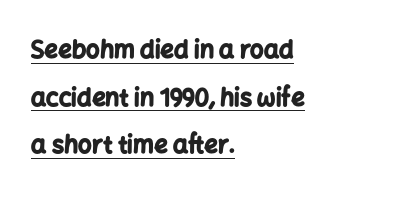
The specimen includes a rule beneath the text block's lines. Plenty of ink on the page — the face is bold. Notice the wide empty band between every row — that's loose leading. These lines keep a tight, regular rhythm from letter to letter.
